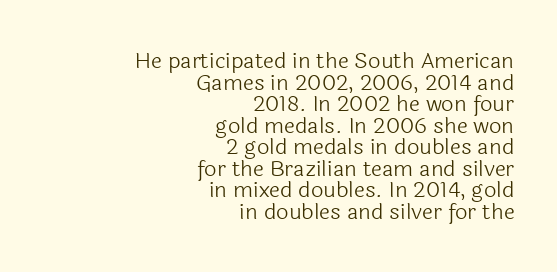
The typesetter chose a ragged-left arrangement here. Heft: none added — not bold. Characters remain perfectly vertical along every line. The space beneath each line is pristine and unruled. You could call the tracking neutral — neither tight nor loose. Reading down the column, the eye jumps only a short way to each next line.
